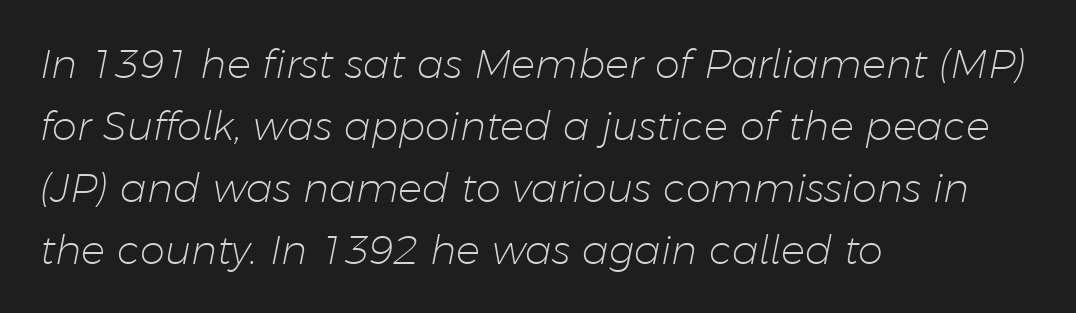
The image shows 40 px light type, italic (leaning right); set left-aligned, normal line spacing (1.55x), normal letter spacing, not underlined; low stroke contrast and a medium x-height.
